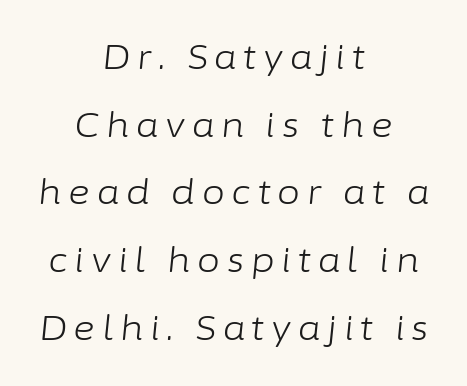
The rendering uses natural spacing where letterforms have individual widths. The whitespace from short lines is split evenly between both sides. The space directly below the letters is spotless. The specimen reads as italic at a glance. The horizontal fit of the characters is loose and conspicuously gappy.
